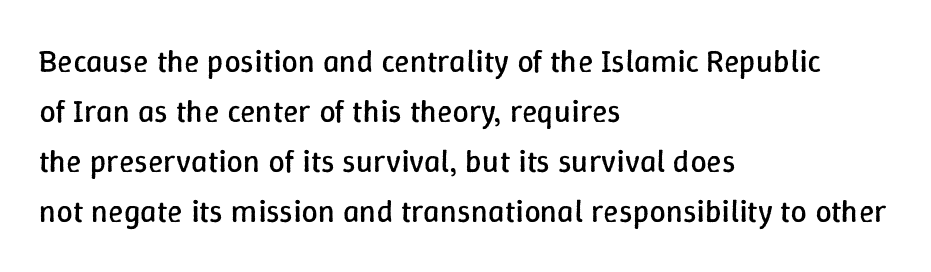
The image shows 32 px regular-weight type, upright; set left-aligned, normal line spacing (1.56x), normal letter spacing, not underlined; low stroke contrast and a medium x-height.
